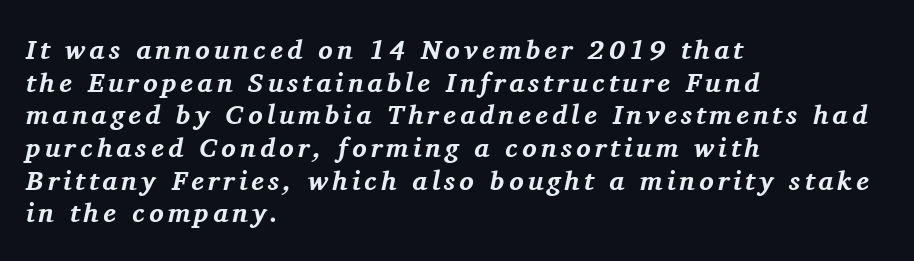
Q: Is the text bold? A: Yes.
Q: Is the text italic (slanted)? A: Yes, it leans right by about 11 degrees.
Q: Is the text underlined? A: No.
Q: How is the paragraph aligned? A: Left-aligned.
